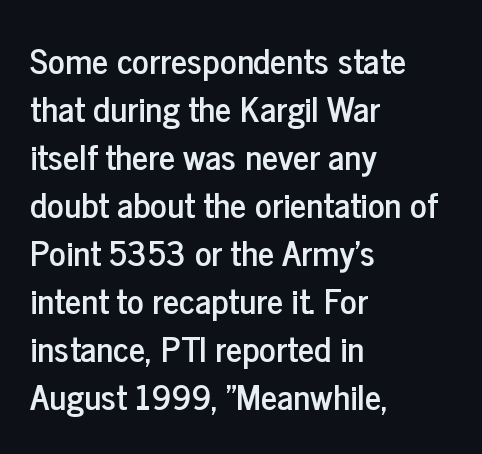
{"serif": "no", "italic": "no", "width": "condensed", "stroke_contrast": "low", "x_height": "medium", "monospaced": "no", "underline": "no", "align": "left", "line_spacing": "normal", "line_spacing_ratio": 1.37, "letter_spacing": "normal", "letter_spacing_em": 0.0, "glyph_px": 35}
